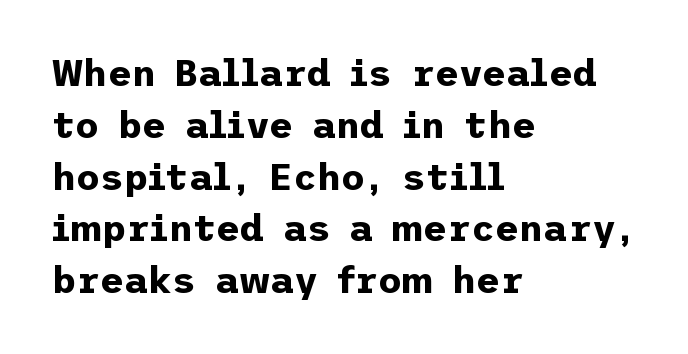
{"serif": "no", "italic": "no", "bold": "yes", "weight": "bold", "width": "normal", "stroke_contrast": "low", "x_height": "medium", "underline": "no", "align": "left", "line_spacing": "normal", "line_spacing_ratio": 1.4, "letter_spacing": "normal", "letter_spacing_em": 0.0, "glyph_px": 37}
